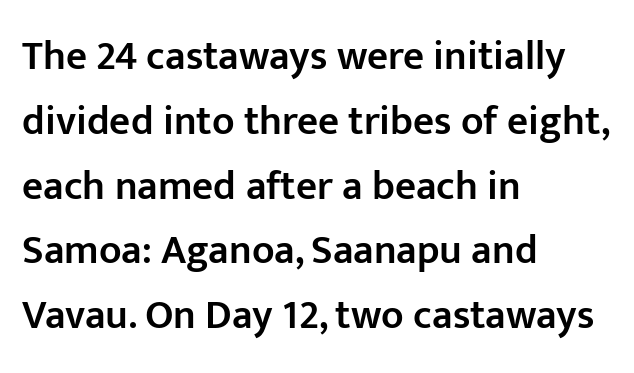
{"serif": "no", "italic": "no", "bold": "semi", "weight": "semibold", "width": "normal", "stroke_contrast": "low", "x_height": "medium", "monospaced": "no", "underline": "no", "align": "left", "line_spacing": "normal", "line_spacing_ratio": 1.58, "letter_spacing": "normal", "letter_spacing_em": 0.0, "glyph_px": 41}
